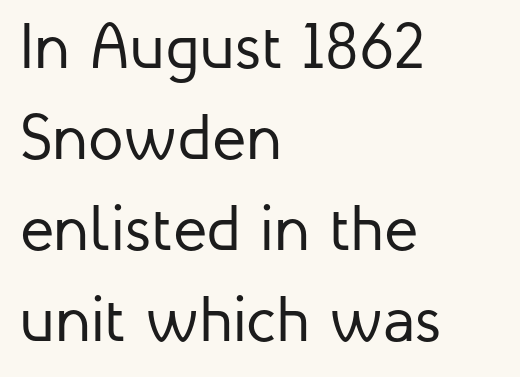
The image shows 64 px regular-weight sans-serif type, upright; set left-aligned, normal line spacing (1.42x), normal letter spacing, not underlined; low stroke contrast and a medium x-height.
